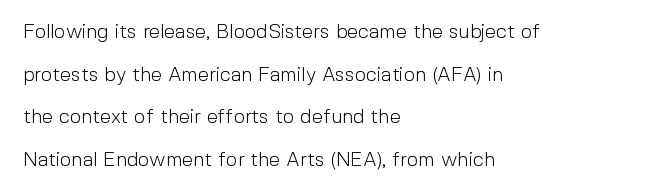
{"italic": "no", "bold": "no", "underline": "no", "align": "left", "line_spacing": "loose", "line_spacing_ratio": 2.13, "letter_spacing": "normal", "letter_spacing_em": 0.0, "glyph_px": 20}
